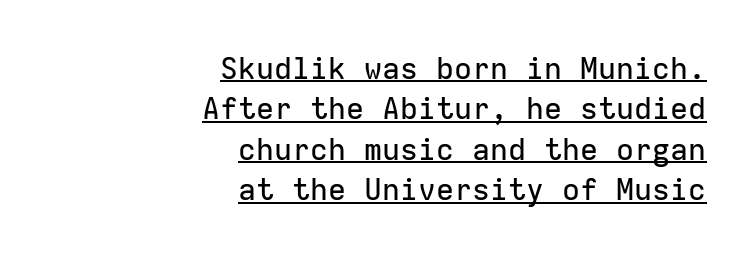
This block has exactly the height ordinary leading produces. You can see a thin bar hugging the bottom of the glyphs. The passage shown is typed in a monospace face where columns stay perfectly aligned. The typography opts for an upright posture over an oblique one. Examine the stroke ends and you'll find no serifs. The rendering keeps characters at their native spacing.
